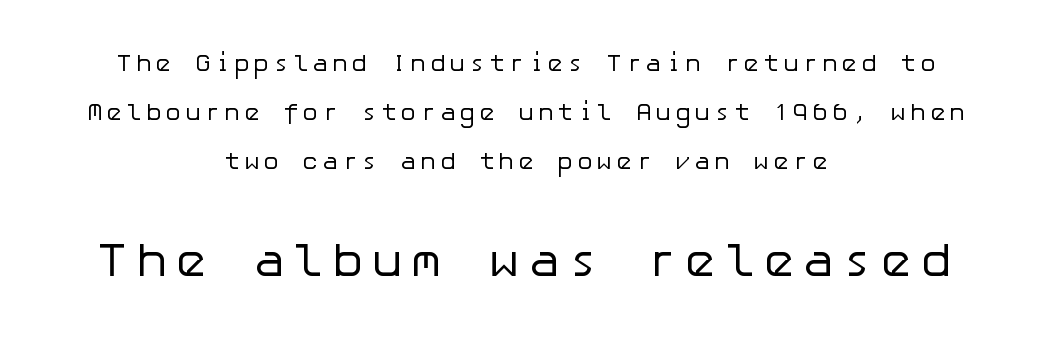
The image shows 48 px regular-weight sans-serif type, upright; set centered, loose line spacing (2.04x), not underlined; the second (bottom) block is 2.0x larger; low stroke contrast and a medium x-height.
